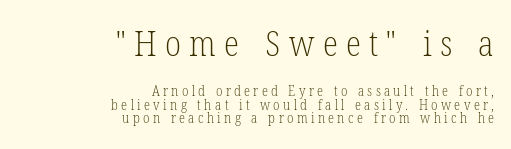
Q: Is the text bold? A: No.
Q: Is the text italic (slanted)? A: No, it is upright.
Q: Is the typeface a serif or a sans-serif typeface? A: Serif.
Q: Is the text underlined? A: No.
Q: How is the paragraph aligned? A: Right-aligned.
Q: Is the spacing between letters normal or unusually wide? A: Unusually wide.
Q: Is the spacing between lines tight, normal or loose? A: Tight.
Q: Which block of text is set in a larger size, the first (top) or the second (bottom)? A: The first (top) one.
Q: Width (condensed, normal, or wide)? A: Condensed.
Q: Stroke contrast? A: Low.
Q: x-height? A: Medium.
Q: Monospaced? A: No.
